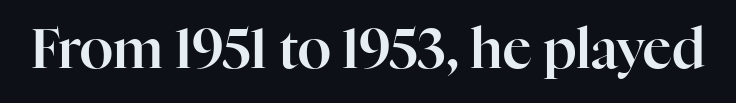
{"serif": "yes", "italic": "no", "width": "normal", "stroke_contrast": "high", "x_height": "medium", "monospaced": "no", "underline": "no", "letter_spacing": "normal", "letter_spacing_em": 0.0, "glyph_px": 55}
